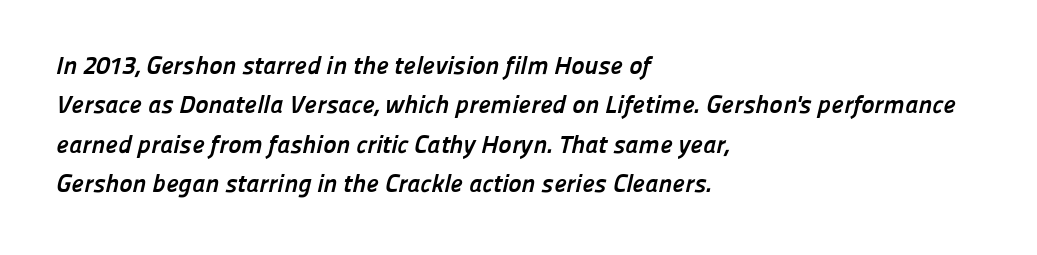
{"bold": "yes", "underline": "no", "align": "left", "line_spacing": "normal", "line_spacing_ratio": 1.58, "letter_spacing": "normal", "letter_spacing_em": 0.0, "glyph_px": 25}
